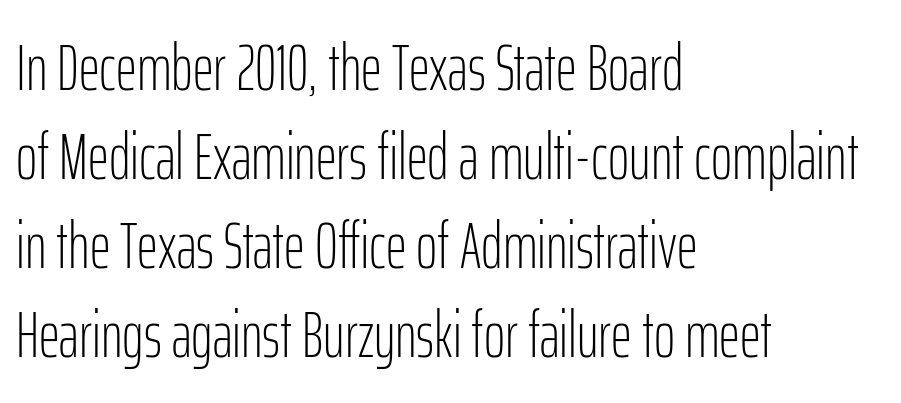
The letters advance in unequal steps, a hallmark of proportional type. The lettering stays uniformly vertical, giving the passage a roman look. The horizontal fit of the characters is conventional and even. Short and long lines alike share a common starting point at left. The type family on display is of the sans-serif kind. Reading down the column, the eye jumps a familiar distance to each next line.
